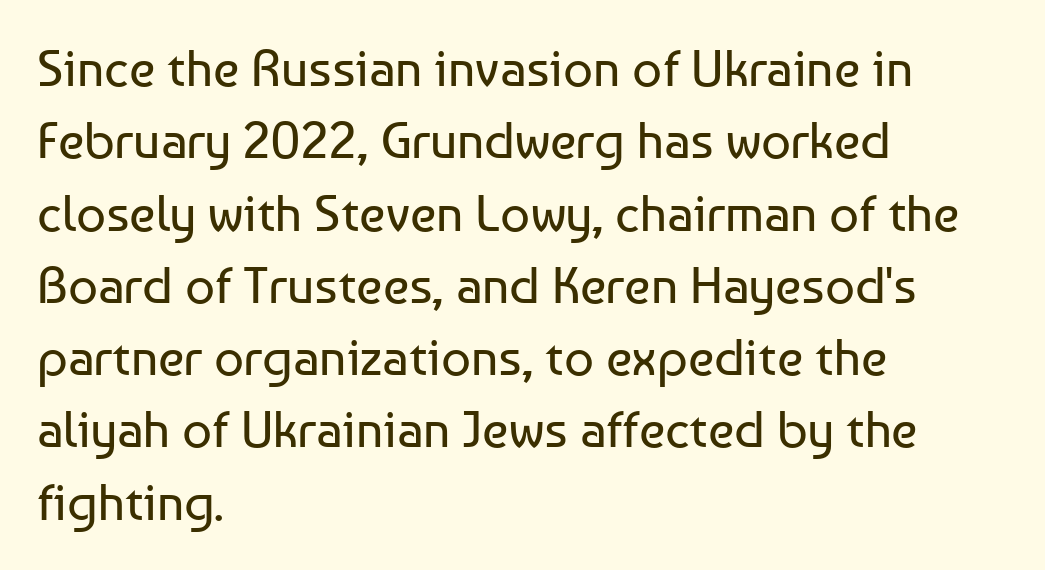
Q: Is the text bold? A: No.
Q: Is the text italic (slanted)? A: No, it is upright.
Q: Is the typeface a serif or a sans-serif typeface? A: Sans-serif.
Q: Is the text underlined? A: No.
Q: How is the paragraph aligned? A: Left-aligned.
Q: Is the spacing between letters normal or unusually wide? A: Normal.
Q: Is the spacing between lines tight, normal or loose? A: Normal.
Q: Width (condensed, normal, or wide)? A: Normal.
Q: Stroke contrast? A: Low.
Q: x-height? A: Medium.
Q: Monospaced? A: No.
